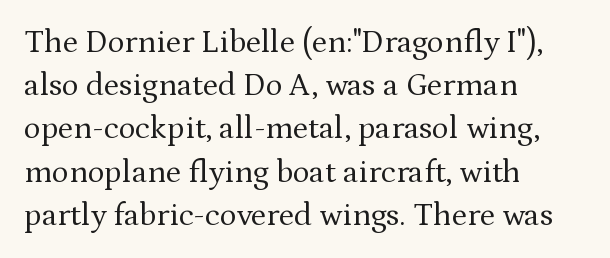
{"serif": "yes", "italic": "no", "bold": "no", "weight": "regular", "width": "normal", "stroke_contrast": "medium", "x_height": "medium", "monospaced": "no", "underline": "no", "align": "left", "line_spacing": "normal", "line_spacing_ratio": 1.35, "letter_spacing": "normal", "letter_spacing_em": 0.0, "glyph_px": 32}
